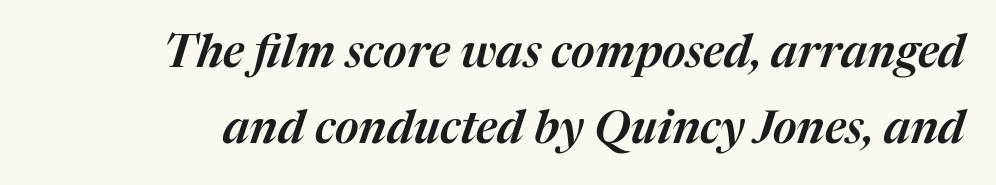
The image shows 46 px text type, italic (leaning right); set normal line spacing (1.65x), normal letter spacing, not underlined; medium stroke contrast and a medium x-height.
